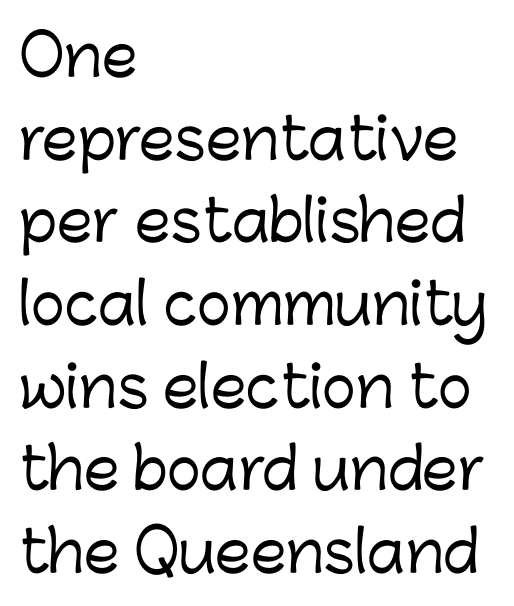
The image shows 57 px sans-serif type, upright; set left-aligned, normal line spacing (1.45x), normal letter spacing, not underlined; low stroke contrast and a medium x-height.
